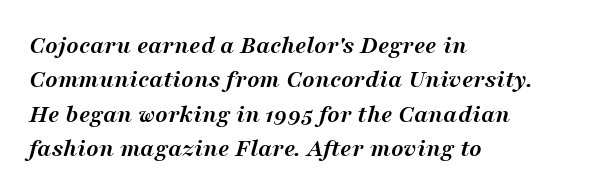
The rendering uses a bold face; every stroke is thick and dark. Horizontal alignment here is leftward, the default for most running prose. Style check: oblique. The space beneath each line is pristine and unruled. Letter spacing: default.
